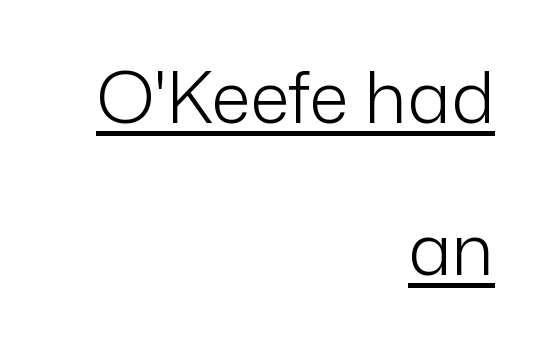
The leading is generous, giving the passage an open texture. Italic? Not at all — the glyphs are vertical. Type style note: lacks serifs. Nothing heavy about these letters — not bold at all.
